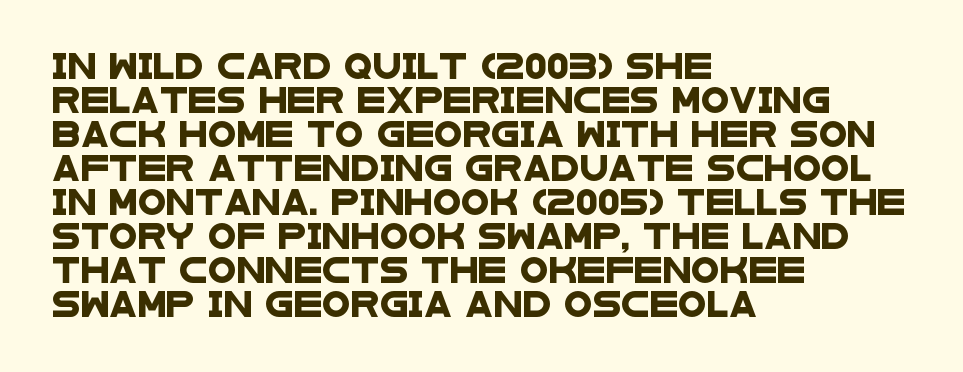
{"underline": "no", "align": "left", "line_spacing": "normal", "line_spacing_ratio": 1.31, "letter_spacing": "normal", "letter_spacing_em": 0.0, "glyph_px": 26}
